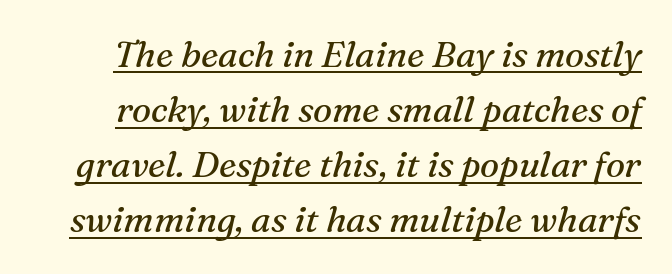
Proportional: the letters do not fall into vertical columns. A rule runs beneath these lines of type. In terms of posture, this sample is oblique. The gaps between neighbouring characters are ordinary and unremarkable.
